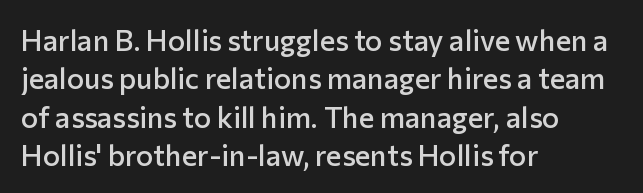
Q: Is the text bold? A: Semi-bold.
Q: Is the text italic (slanted)? A: No, it is upright.
Q: Is the typeface a serif or a sans-serif typeface? A: Sans-serif.
Q: Is the text underlined? A: No.
Q: How is the paragraph aligned? A: Left-aligned.
Q: Is the spacing between letters normal or unusually wide? A: Normal.
Q: Is the spacing between lines tight, normal or loose? A: Normal.
Q: Width (condensed, normal, or wide)? A: Normal.
Q: Stroke contrast? A: Low.
Q: x-height? A: Medium.
Q: Monospaced? A: No.
